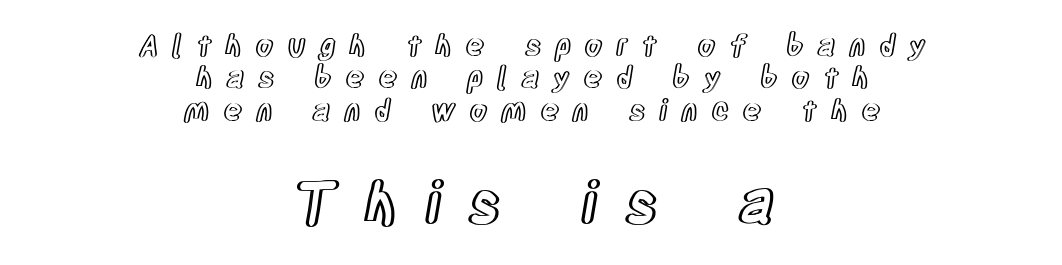
These two chunks differ in scale, with the bottom chunk taking the larger measure. Each letter keeps its own natural width here, so spacing adapts to shape. Honestly, the letter spacing is so wide it's the main thing you notice. Underline: absent. Successive baselines arrive quickly, one right under another.
